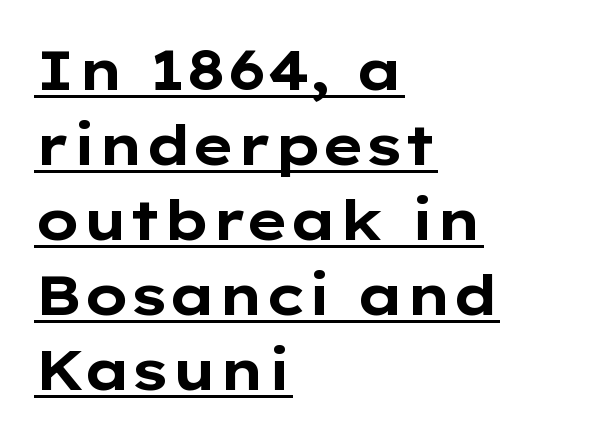
The image shows 56 px bold, wide sans-serif type, upright; set left-aligned, normal line spacing (1.34x), normal letter spacing, underlined; low stroke contrast and a medium x-height.
